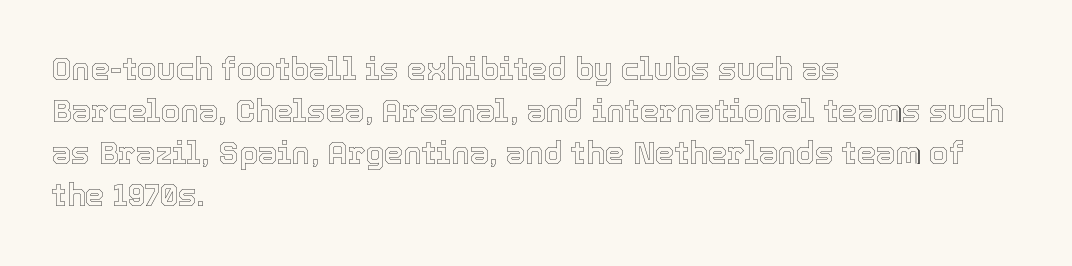
Q: Is the text italic (slanted)? A: No, it is upright.
Q: Is the text underlined? A: No.
Q: How is the paragraph aligned? A: Left-aligned.
Q: Is the spacing between letters normal or unusually wide? A: Normal.
Q: Is the spacing between lines tight, normal or loose? A: Normal.
Q: Width (condensed, normal, or wide)? A: Normal.
Q: x-height? A: Medium.
Q: Monospaced? A: No.
